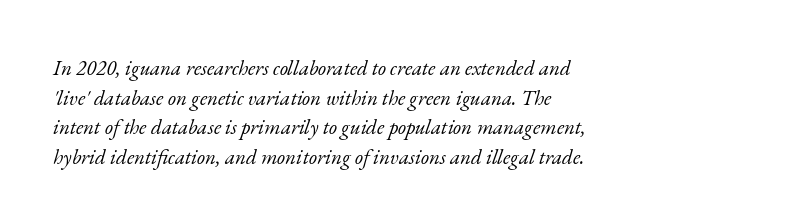
Q: Is the text bold? A: No.
Q: Is the text italic (slanted)? A: Yes, it leans right by about 17 degrees.
Q: Is the text underlined? A: No.
Q: How is the paragraph aligned? A: Left-aligned.
Q: Is the spacing between letters normal or unusually wide? A: Normal.
Q: Is the spacing between lines tight, normal or loose? A: Normal.
